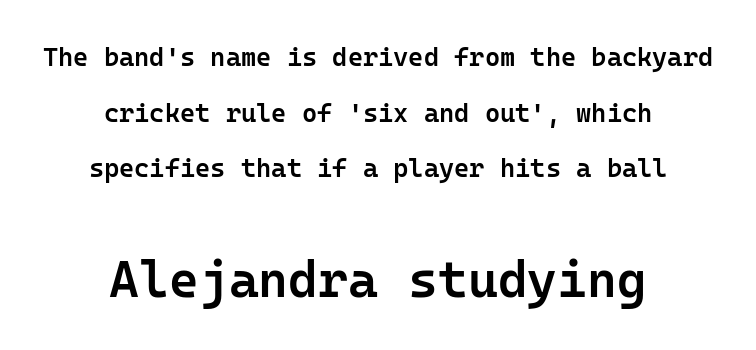
{"serif": "no", "italic": "no", "bold": "semi", "weight": "semibold", "width": "normal", "stroke_contrast": "low", "x_height": "medium", "monospaced": "yes", "underline": "no", "align": "center", "line_spacing": "loose", "line_spacing_ratio": 2.14, "letter_spacing": "normal", "letter_spacing_em": 0.0, "larger_block": "second", "size_ratio": 1.96, "glyph_px": 51}
